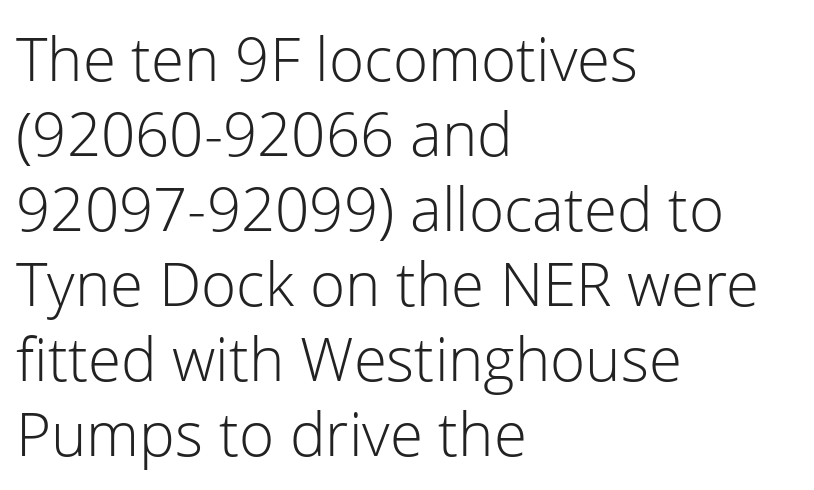
Q: Is the text bold? A: No.
Q: Is the text italic (slanted)? A: No, it is upright.
Q: Is the typeface a serif or a sans-serif typeface? A: Sans-serif.
Q: Is the text underlined? A: No.
Q: How is the paragraph aligned? A: Left-aligned.
Q: Is the spacing between letters normal or unusually wide? A: Normal.
Q: Is the spacing between lines tight, normal or loose? A: Normal.
Q: Width (condensed, normal, or wide)? A: Normal.
Q: Stroke contrast? A: Low.
Q: x-height? A: Medium.
Q: Monospaced? A: No.
